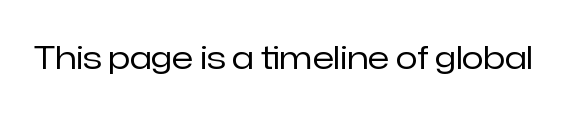
{"serif": "no", "italic": "no", "bold": "no", "weight": "regular", "width": "normal", "stroke_contrast": "low", "x_height": "medium", "monospaced": "no", "underline": "no", "letter_spacing": "normal", "letter_spacing_em": 0.0, "glyph_px": 32}
